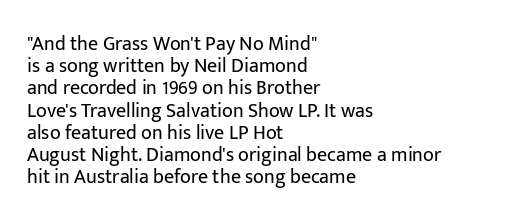
In terms of posture, this sample is upright. Each word holds together tightly as a unit, with standard inter-letter gaps. The paragraph shown leans on its left margin. The foot of each line stays bare and open.
